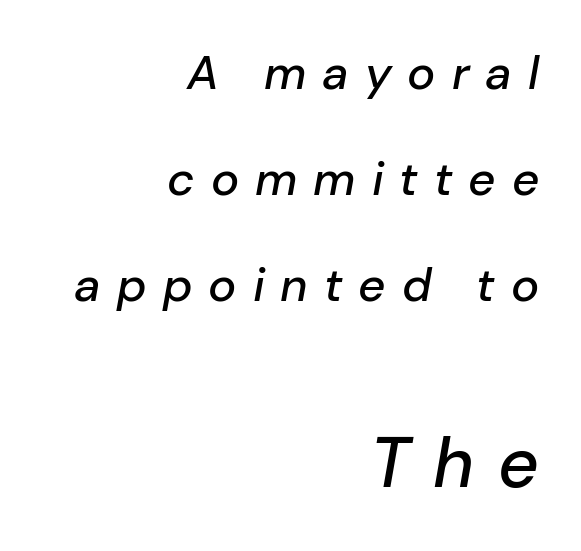
{"italic": "yes", "lean": "right", "slant_degrees": 10, "width": "normal", "stroke_contrast": "low", "x_height": "medium", "monospaced": "no", "underline": "no", "align": "right", "line_spacing": "loose", "line_spacing_ratio": 2.26, "letter_spacing": "wide", "letter_spacing_em": 0.34, "larger_block": "second", "size_ratio": 1.49, "glyph_px": 70}
